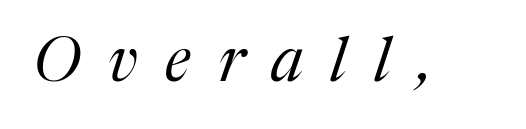
The image shows 62 px regular-weight serif type, italic (leaning right); set unusually wide letter spacing (+0.44 em), not underlined; medium stroke contrast and a medium x-height.
